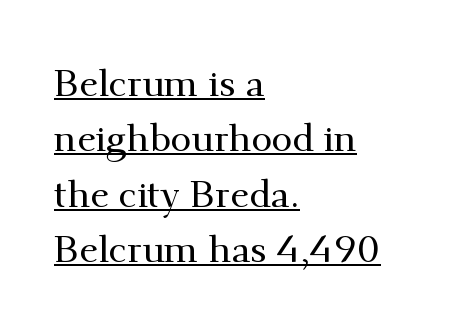
Q: Is the text italic (slanted)? A: No, it is upright.
Q: Is the typeface a serif or a sans-serif typeface? A: Serif.
Q: Is the text underlined? A: Yes.
Q: How is the paragraph aligned? A: Left-aligned.
Q: Is the spacing between letters normal or unusually wide? A: Normal.
Q: Is the spacing between lines tight, normal or loose? A: Normal.
Q: Width (condensed, normal, or wide)? A: Normal.
Q: Stroke contrast? A: Medium.
Q: x-height? A: Small.
Q: Monospaced? A: No.
